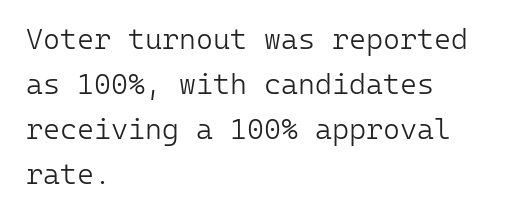
The image shows 29 px light sans-serif type, upright, monospaced; set left-aligned, normal line spacing (1.55x), normal letter spacing, not underlined; low stroke contrast and a medium x-height.
